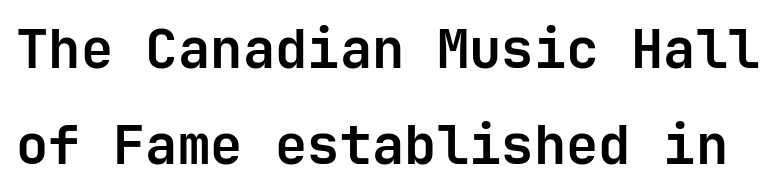
Q: Is the text bold? A: Yes.
Q: Is the text italic (slanted)? A: No, it is upright.
Q: Is the typeface a serif or a sans-serif typeface? A: Sans-serif.
Q: Is the text underlined? A: No.
Q: Is the spacing between letters normal or unusually wide? A: Normal.
Q: Width (condensed, normal, or wide)? A: Normal.
Q: Stroke contrast? A: Low.
Q: x-height? A: Medium.
